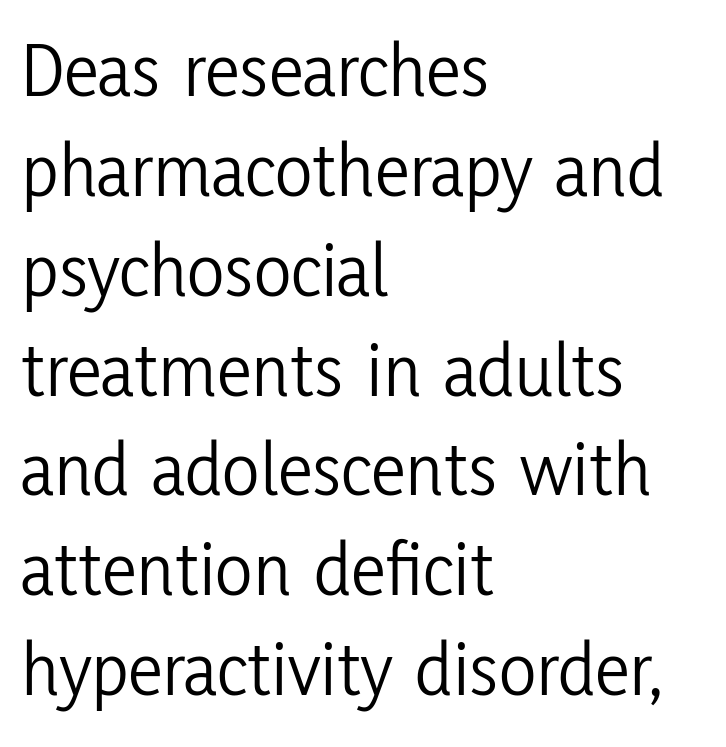
Stems and bowls with no extra thickness — not bold. The letters advance in unequal steps, a hallmark of proportional type. The characters display no serif detailing; their extremities are plain. The vertical gap from one line to the next is medium. The paragraph shown leans on its left margin.
